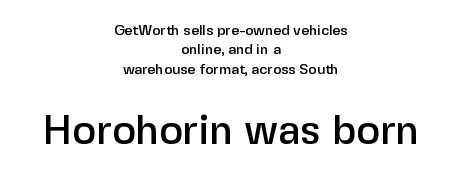
The image shows 40 px sans-serif type, upright; set centered, normal line spacing (1.39x), normal letter spacing, not underlined; the second (bottom) block is 2.86x larger; low stroke contrast and a medium x-height.
